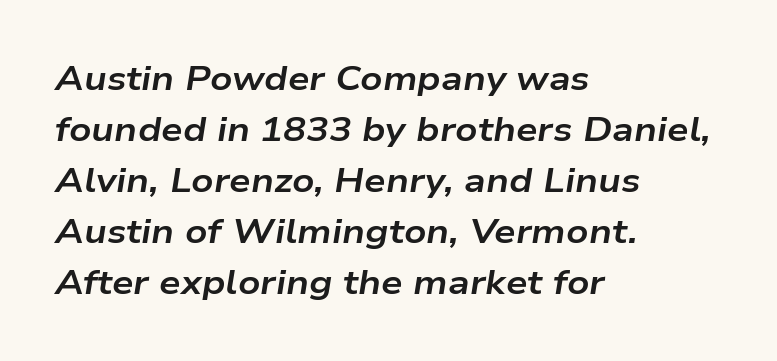
This sample has the flowing, uneven cadence of proportional lettering. Glyph-to-glyph distance matches everyday printed text. Beneath every word, the page is bare. Typeset ragged right — the left edge is the straight one. Students, this is bold: see how much ink each stroke carries.
